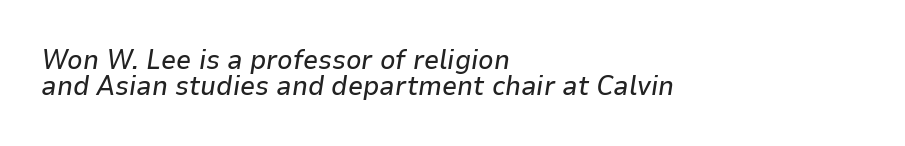
The image shows 27 px text type, italic (leaning right); set left-aligned, tight line spacing (0.96x), normal letter spacing, not underlined.
